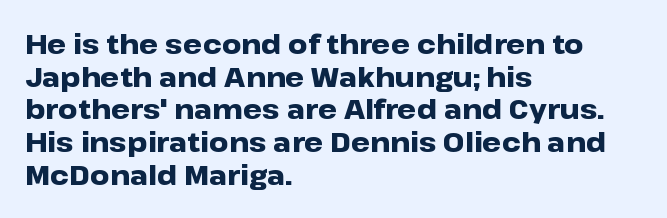
Q: Is the text bold? A: Yes.
Q: Is the text italic (slanted)? A: No, it is upright.
Q: Is the text underlined? A: No.
Q: How is the paragraph aligned? A: Left-aligned.
Q: Is the spacing between letters normal or unusually wide? A: Normal.
